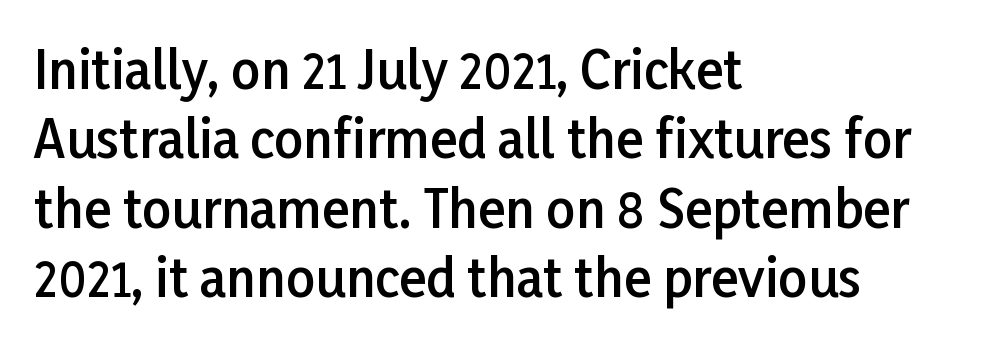
Q: Is the text bold? A: Semi-bold.
Q: Is the text italic (slanted)? A: No, it is upright.
Q: Is the typeface a serif or a sans-serif typeface? A: Sans-serif.
Q: Is the text underlined? A: No.
Q: How is the paragraph aligned? A: Left-aligned.
Q: Is the spacing between letters normal or unusually wide? A: Normal.
Q: Is the spacing between lines tight, normal or loose? A: Normal.
Q: Width (condensed, normal, or wide)? A: Normal.
Q: Stroke contrast? A: Low.
Q: x-height? A: Medium.
Q: Monospaced? A: No.
